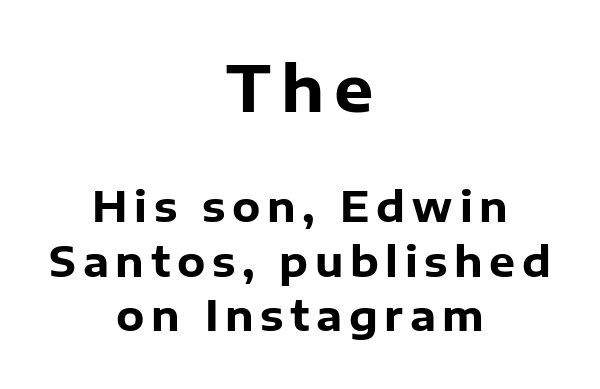
Q: Is the text bold? A: Yes.
Q: Is the text italic (slanted)? A: No, it is upright.
Q: Is the typeface a serif or a sans-serif typeface? A: Sans-serif.
Q: Is the text underlined? A: No.
Q: How is the paragraph aligned? A: Centered.
Q: Is the spacing between lines tight, normal or loose? A: Normal.
Q: Which block of text is set in a larger size, the first (top) or the second (bottom)? A: The first (top) one.
Q: Width (condensed, normal, or wide)? A: Normal.
Q: Stroke contrast? A: Low.
Q: x-height? A: Medium.
Q: Monospaced? A: No.
